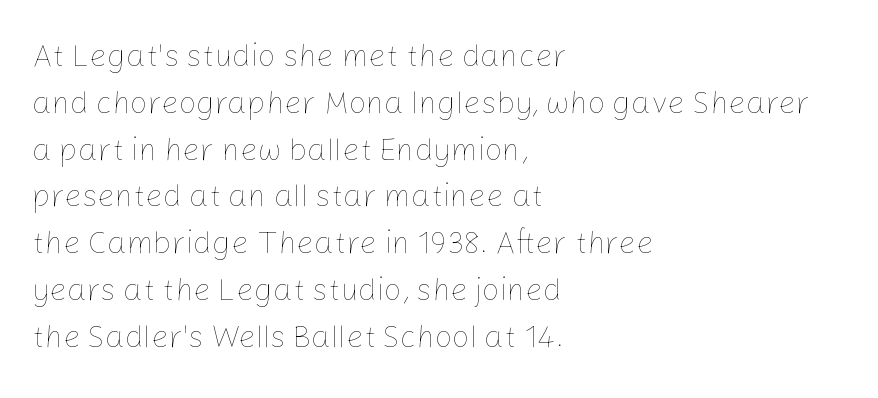
Q: Is the text bold? A: No.
Q: Is the text italic (slanted)? A: No, it is upright.
Q: Is the text underlined? A: No.
Q: How is the paragraph aligned? A: Left-aligned.
Q: Is the spacing between letters normal or unusually wide? A: Normal.
Q: Is the spacing between lines tight, normal or loose? A: Normal.
Q: Width (condensed, normal, or wide)? A: Normal.
Q: Stroke contrast? A: Low.
Q: x-height? A: Medium.
Q: Monospaced? A: No.
